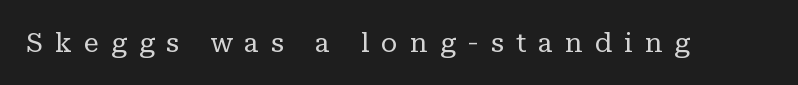
{"italic": "no", "bold": "no", "underline": "no", "letter_spacing": "wide", "letter_spacing_em": 0.45, "glyph_px": 27}
